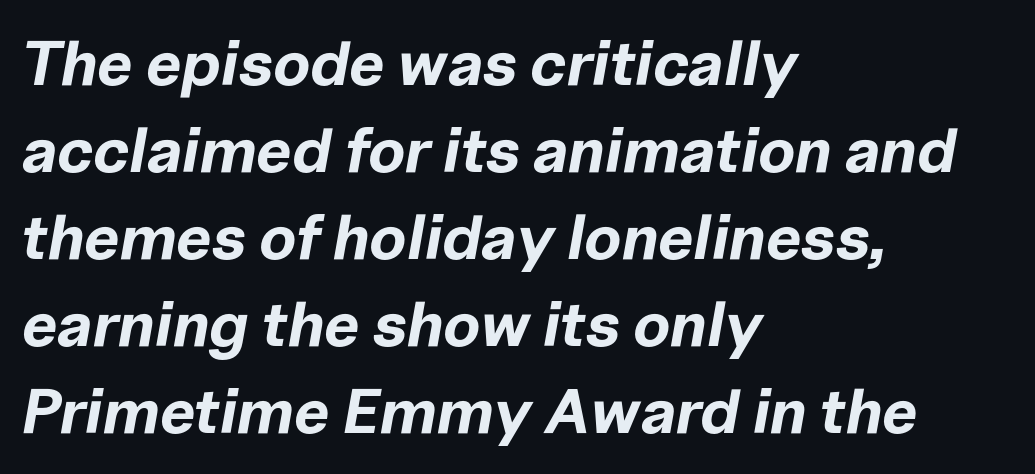
{"italic": "yes", "lean": "right", "slant_degrees": 10, "bold": "yes", "weight": "bold", "width": "normal", "stroke_contrast": "low", "x_height": "medium", "monospaced": "no", "underline": "no", "align": "left", "line_spacing": "normal", "line_spacing_ratio": 1.38, "letter_spacing": "normal", "letter_spacing_em": 0.0, "glyph_px": 63}
